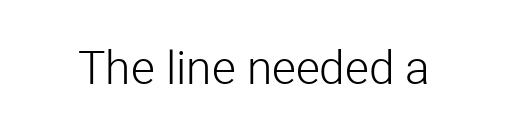
The image shows 46 px light sans-serif type, upright; set normal letter spacing, not underlined; low stroke contrast and a medium x-height.
